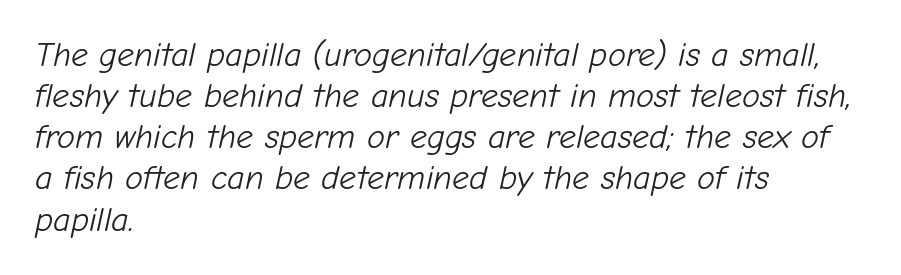
A typesetter would call this proportional, since set widths differ per character. Bold? No — there's no thickening of the strokes. Each row of text sits above clean, open space. The letters sit at their default tracking, neither squeezed nor spread.
